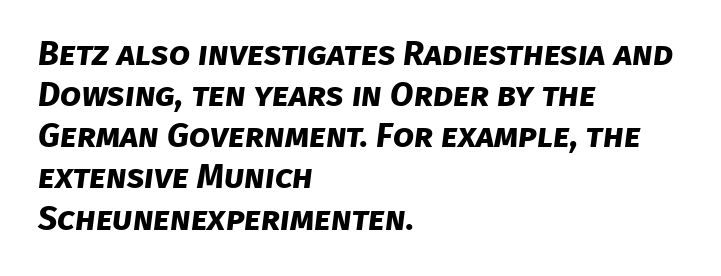
Q: Is the text bold? A: Yes.
Q: Is the typeface a serif or a sans-serif typeface? A: Sans-serif.
Q: Is the text underlined? A: No.
Q: How is the paragraph aligned? A: Left-aligned.
Q: Is the spacing between letters normal or unusually wide? A: Normal.
Q: Width (condensed, normal, or wide)? A: Normal.
Q: Stroke contrast? A: Low.
Q: x-height? A: Large.
Q: Monospaced? A: No.
